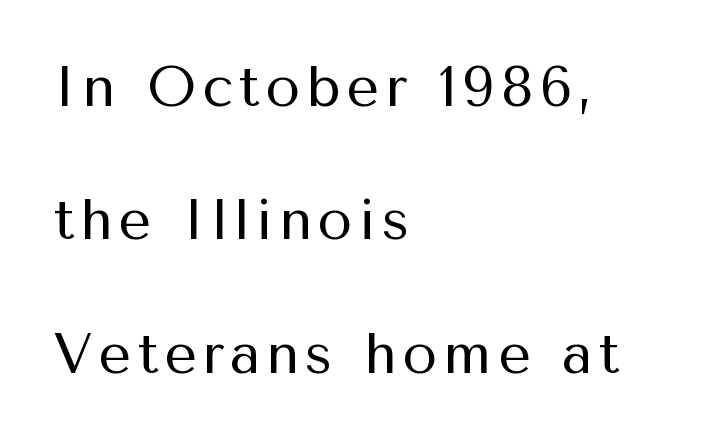
The image shows 57 px regular-weight sans-serif type, upright; set left-aligned, loose line spacing (2.34x), not underlined; medium stroke contrast and a medium x-height.
